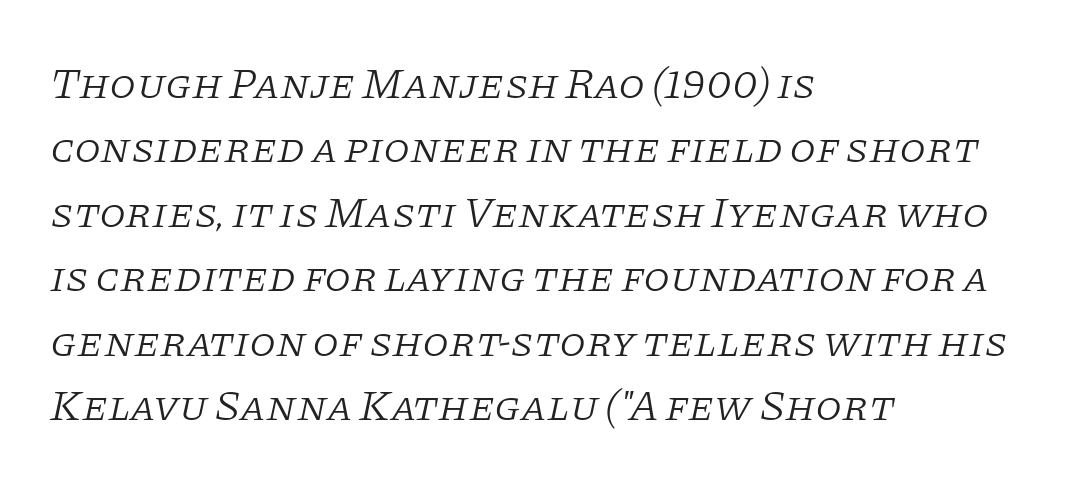
{"serif": "yes", "italic": "yes", "lean": "right", "slant_degrees": 11, "bold": "no", "weight": "light", "width": "normal", "stroke_contrast": "low", "x_height": "large", "monospaced": "no", "underline": "no", "align": "left", "line_spacing": "normal", "line_spacing_ratio": 1.5, "letter_spacing": "normal", "letter_spacing_em": 0.0, "glyph_px": 43}
